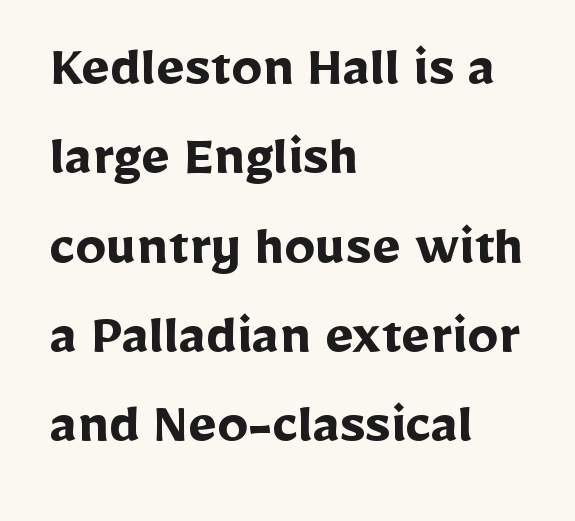
{"serif": "no", "italic": "no", "bold": "yes", "weight": "semibold", "width": "normal", "stroke_contrast": "low", "x_height": "medium", "monospaced": "no", "underline": "no", "align": "left", "line_spacing": "normal", "line_spacing_ratio": 1.44, "letter_spacing": "normal", "letter_spacing_em": 0.0, "glyph_px": 62}
